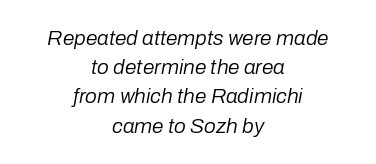
Q: Is the text bold? A: No.
Q: Is the text italic (slanted)? A: Yes, it leans right by about 10 degrees.
Q: Is the text underlined? A: No.
Q: How is the paragraph aligned? A: Centered.
Q: Is the spacing between letters normal or unusually wide? A: Normal.
Q: Is the spacing between lines tight, normal or loose? A: Normal.
